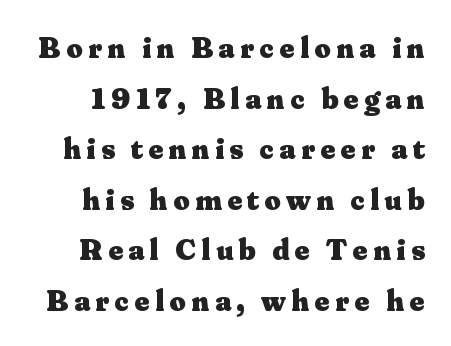
{"serif": "yes", "italic": "no", "bold": "yes", "weight": "heavy", "width": "normal", "stroke_contrast": "medium", "x_height": "small", "monospaced": "no", "underline": "no", "line_spacing": "normal", "line_spacing_ratio": 1.63, "glyph_px": 31}
